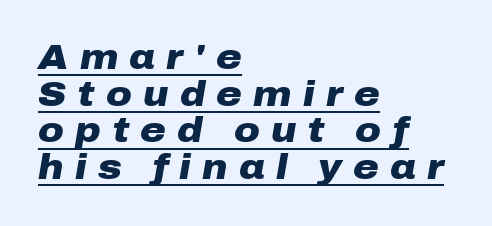
Horizontal alignment here is leftward, the default for most running prose. In terms of posture, this sample is oblique. How heavy is the stroke? Heavy — this is a bold. The leading is snug, giving the passage a crowded texture.
